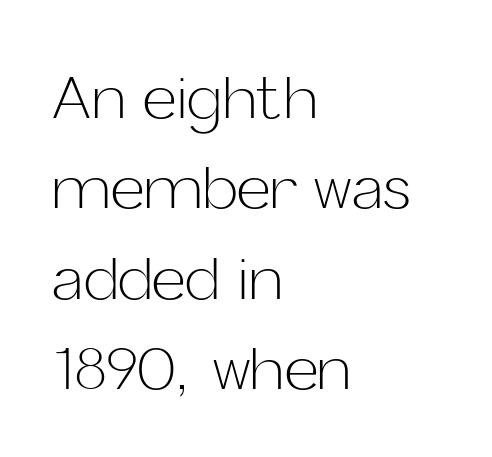
The image shows 59 px light sans-serif type, upright; set left-aligned, normal line spacing (1.53x), normal letter spacing, not underlined; low stroke contrast and a medium x-height.
